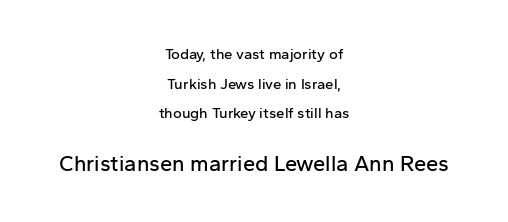
Q: Is the text italic (slanted)? A: No, it is upright.
Q: Is the text underlined? A: No.
Q: How is the paragraph aligned? A: Centered.
Q: Is the spacing between letters normal or unusually wide? A: Normal.
Q: Is the spacing between lines tight, normal or loose? A: Loose.
Q: Which block of text is set in a larger size, the first (top) or the second (bottom)? A: The second (bottom) one.
